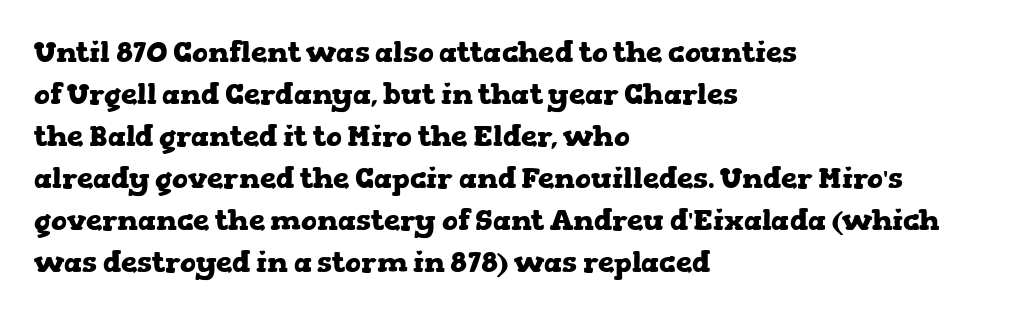
The image shows 29 px heavy, wide serif type, upright; set left-aligned, normal line spacing (1.45x), normal letter spacing, not underlined; low stroke contrast and a medium x-height.
